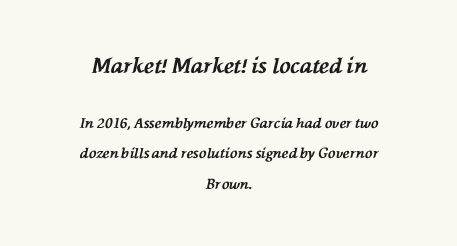
The image shows 21 px bold type, italic (leaning left); set centered, loose line spacing (2.16x), normal letter spacing, not underlined; the first (top) block is 1.5x larger.
